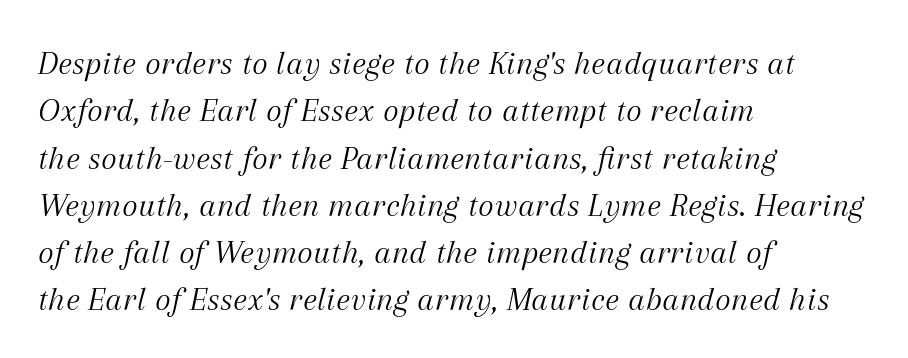
Q: Is the text bold? A: No.
Q: Is the text italic (slanted)? A: Yes, it leans right by about 12 degrees.
Q: Is the typeface a serif or a sans-serif typeface? A: Serif.
Q: Is the text underlined? A: No.
Q: How is the paragraph aligned? A: Left-aligned.
Q: Is the spacing between letters normal or unusually wide? A: Normal.
Q: Is the spacing between lines tight, normal or loose? A: Normal.
Q: Width (condensed, normal, or wide)? A: Normal.
Q: Stroke contrast? A: Medium.
Q: x-height? A: Medium.
Q: Monospaced? A: No.
